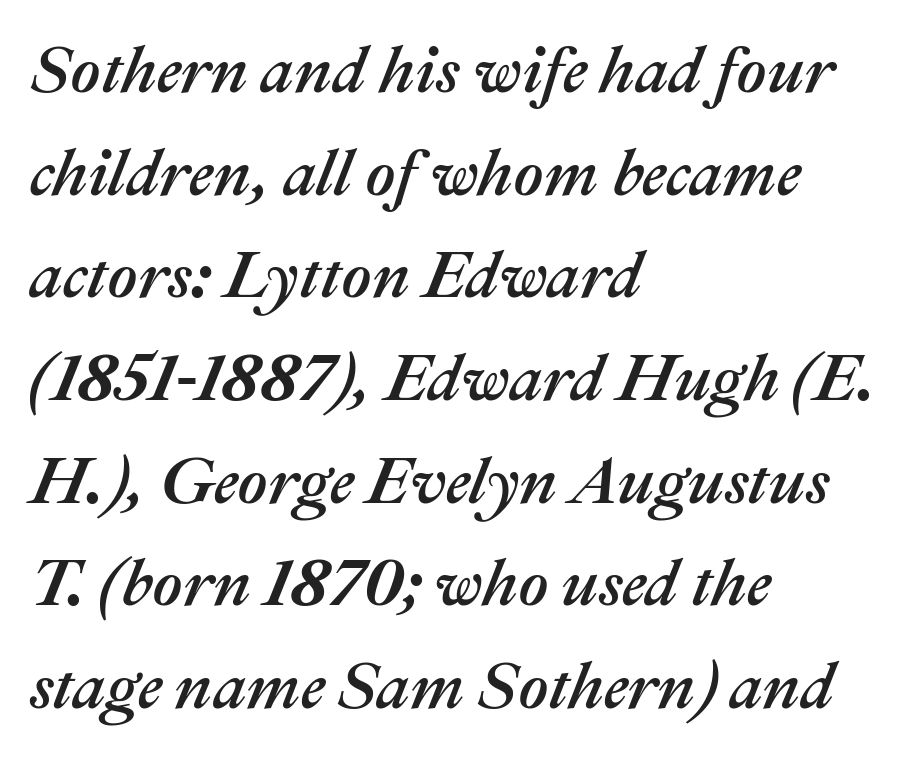
Baseline-to-baseline distance is the conventional proportion of letter height. Type without underlining. Short note: letters normally spaced. Proportional: the letters do not fall into vertical columns. The passage is arranged the way most books set body copy — flush left.
